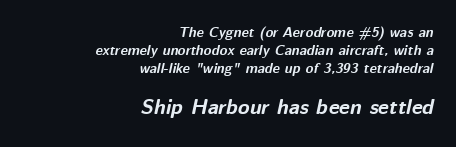
Q: Is the text bold? A: Yes.
Q: Is the text italic (slanted)? A: Yes, it leans right by about 12 degrees.
Q: Is the text underlined? A: No.
Q: How is the paragraph aligned? A: Right-aligned.
Q: Is the spacing between letters normal or unusually wide? A: Normal.
Q: Is the spacing between lines tight, normal or loose? A: Normal.
Q: Which block of text is set in a larger size, the first (top) or the second (bottom)? A: The second (bottom) one.
